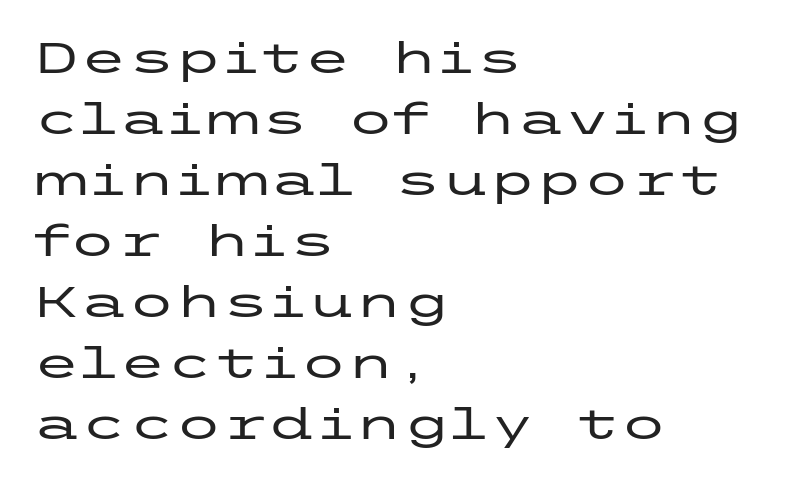
The image shows 43 px wide sans-serif type, upright; set left-aligned, normal line spacing (1.42x), normal letter spacing, not underlined; low stroke contrast and a medium x-height.
